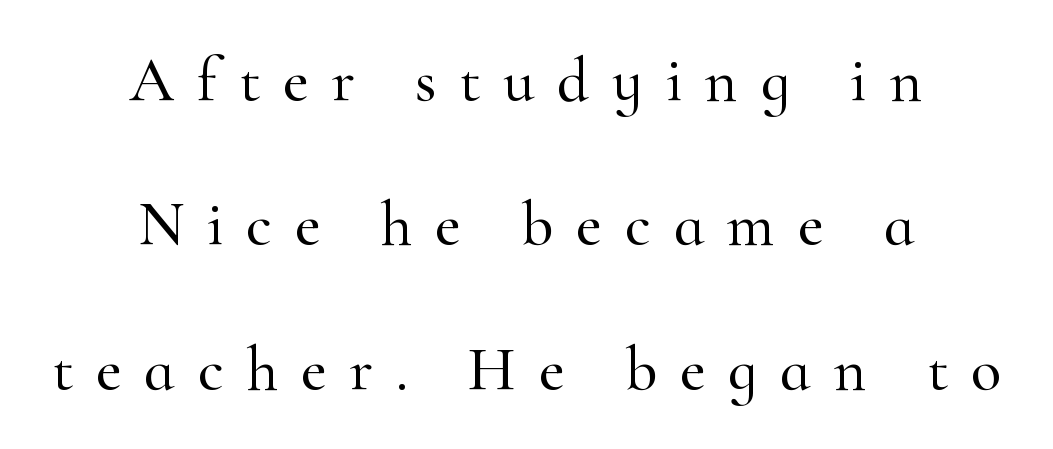
{"serif": "yes", "italic": "no", "width": "normal", "stroke_contrast": "high", "x_height": "small", "monospaced": "no", "underline": "no", "align": "center", "line_spacing": "loose", "line_spacing_ratio": 2.29, "letter_spacing": "wide", "letter_spacing_em": 0.36, "glyph_px": 63}
